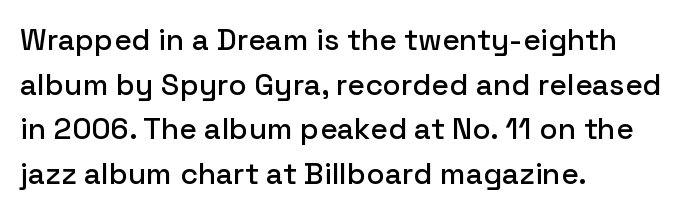
The image shows 30 px sans-serif type, upright; set left-aligned, normal line spacing (1.49x), normal letter spacing, not underlined; low stroke contrast and a medium x-height.
